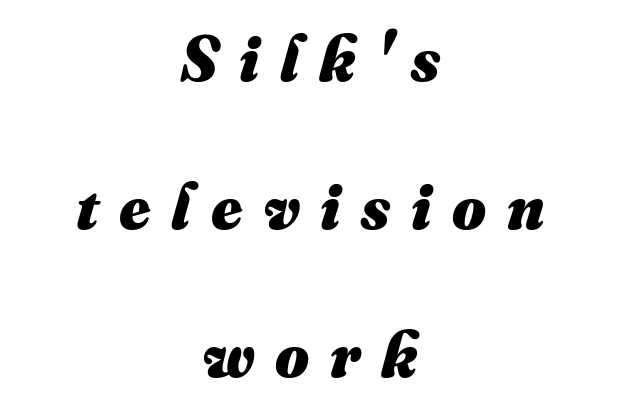
Q: Is the text bold? A: Yes.
Q: Is the text underlined? A: No.
Q: How is the paragraph aligned? A: Centered.
Q: Is the spacing between letters normal or unusually wide? A: Unusually wide.
Q: Is the spacing between lines tight, normal or loose? A: Loose.
Q: Width (condensed, normal, or wide)? A: Normal.
Q: Stroke contrast? A: Medium.
Q: x-height? A: Small.
Q: Monospaced? A: No.
